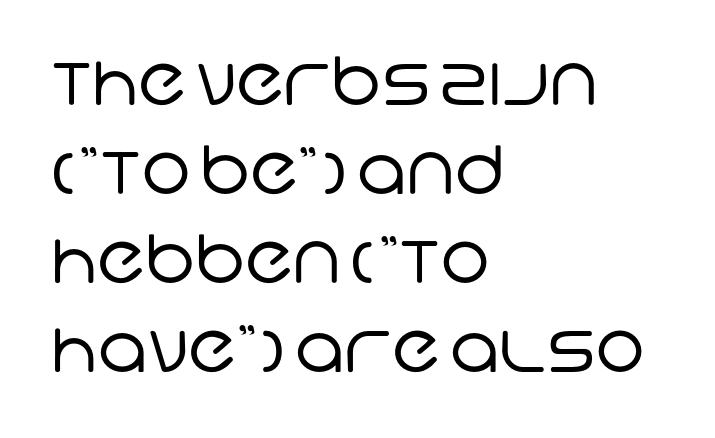
Q: Is the text bold? A: No.
Q: Is the typeface a serif or a sans-serif typeface? A: Sans-serif.
Q: Is the text underlined? A: No.
Q: How is the paragraph aligned? A: Left-aligned.
Q: Is the spacing between letters normal or unusually wide? A: Normal.
Q: Is the spacing between lines tight, normal or loose? A: Normal.
Q: Width (condensed, normal, or wide)? A: Normal.
Q: Stroke contrast? A: Low.
Q: x-height? A: Large.
Q: Monospaced? A: No.
